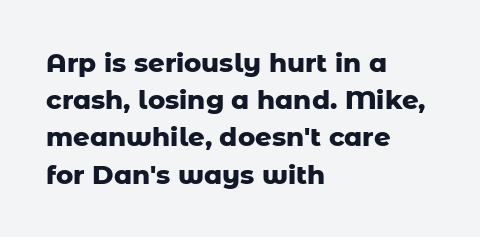
The image shows 26 px bold type, upright; set left-aligned, normal line spacing (1.43x), normal letter spacing, not underlined.
